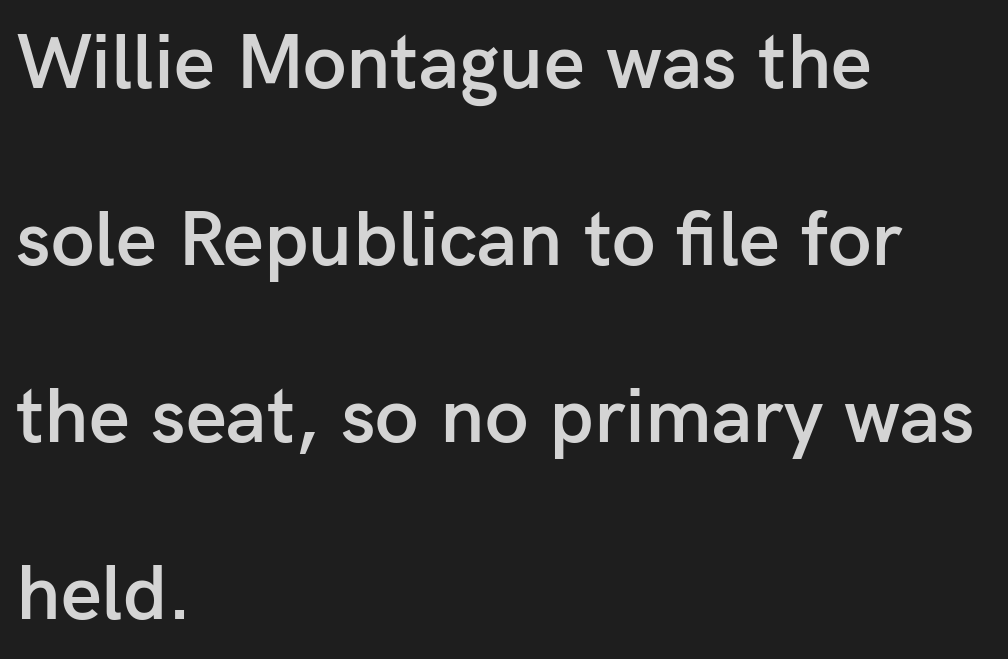
{"serif": "no", "italic": "no", "bold": "semi", "weight": "semibold", "width": "normal", "stroke_contrast": "low", "x_height": "medium", "monospaced": "no", "underline": "no", "align": "left", "line_spacing": "loose", "line_spacing_ratio": 2.24, "letter_spacing": "normal", "letter_spacing_em": 0.0, "glyph_px": 79}
